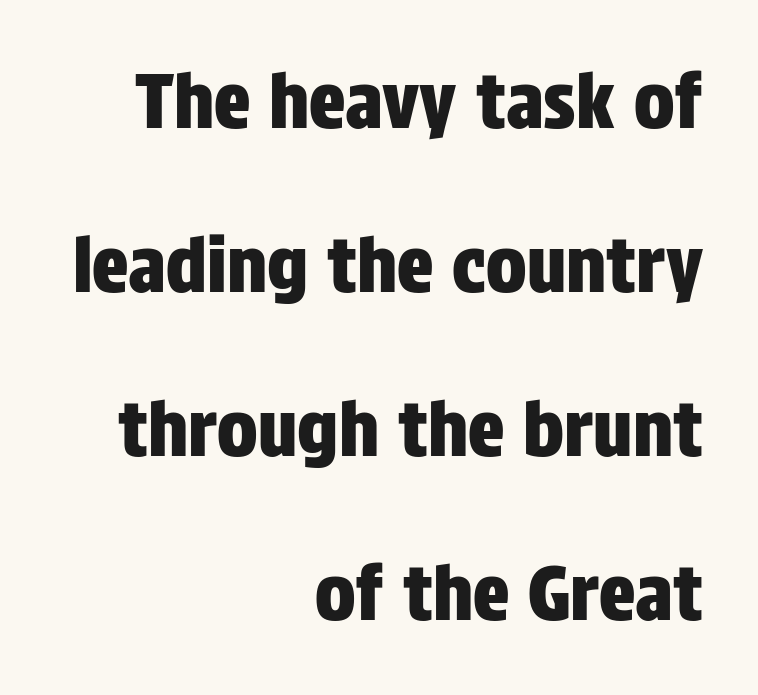
Q: Is the text italic (slanted)? A: No, it is upright.
Q: Is the typeface a serif or a sans-serif typeface? A: Sans-serif.
Q: Is the text underlined? A: No.
Q: How is the paragraph aligned? A: Right-aligned.
Q: Is the spacing between letters normal or unusually wide? A: Normal.
Q: Is the spacing between lines tight, normal or loose? A: Loose.
Q: Width (condensed, normal, or wide)? A: Condensed.
Q: Stroke contrast? A: Low.
Q: x-height? A: Large.
Q: Monospaced? A: No.
